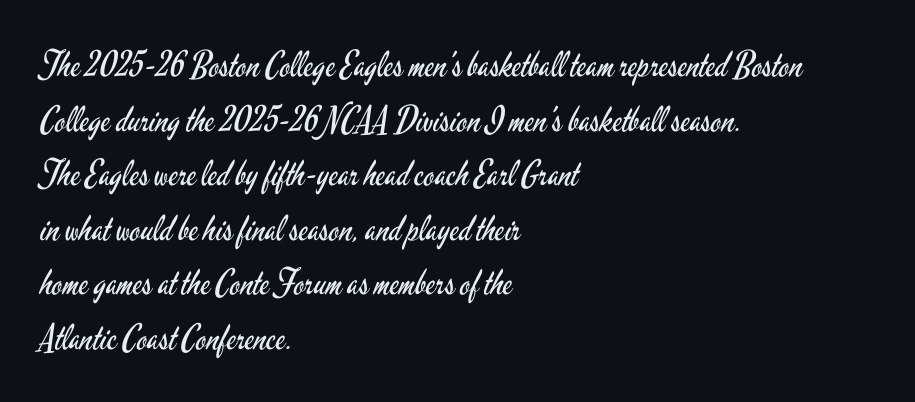
{"serif": "no", "bold": "no", "weight": "regular", "width": "condensed", "stroke_contrast": "low", "x_height": "small", "monospaced": "no", "underline": "no", "align": "left", "line_spacing": "normal", "line_spacing_ratio": 1.56, "letter_spacing": "normal", "letter_spacing_em": 0.0, "glyph_px": 35}
